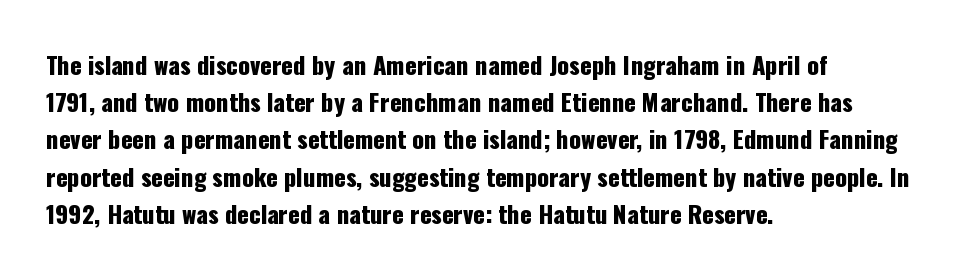
Q: Is the text italic (slanted)? A: No, it is upright.
Q: Is the text underlined? A: No.
Q: How is the paragraph aligned? A: Left-aligned.
Q: Is the spacing between letters normal or unusually wide? A: Normal.
Q: Is the spacing between lines tight, normal or loose? A: Normal.
